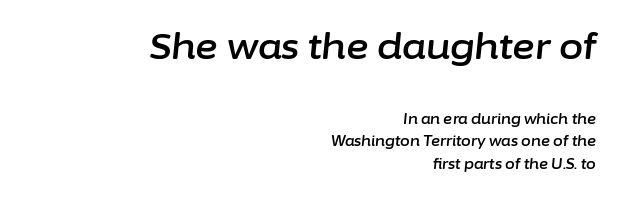
{"italic": "yes", "lean": "right", "slant_degrees": 6, "width": "normal", "stroke_contrast": "low", "x_height": "medium", "monospaced": "no", "underline": "no", "align": "right", "line_spacing": "normal", "line_spacing_ratio": 1.62, "letter_spacing": "normal", "letter_spacing_em": 0.0, "larger_block": "first", "size_ratio": 2.5, "glyph_px": 35}
